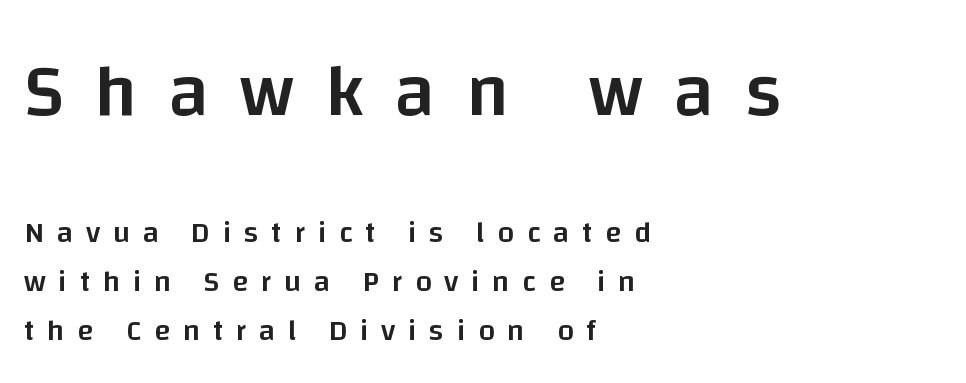
{"serif": "no", "italic": "no", "bold": "semi", "weight": "semibold", "width": "normal", "stroke_contrast": "low", "x_height": "large", "monospaced": "no", "underline": "no", "align": "left", "line_spacing": "normal", "line_spacing_ratio": 1.64, "letter_spacing": "wide", "letter_spacing_em": 0.42, "larger_block": "first", "size_ratio": 2.47, "glyph_px": 74}
